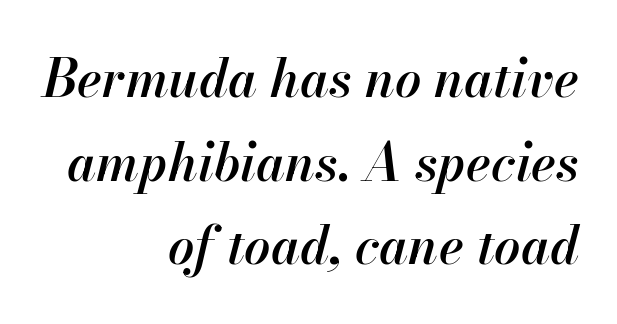
A typesetter would mark this as italic. The face used here is rendered with its standard letterfit. Has an underline been added? It has not. The letters are semibold — heavier than regular but short of a full bold. Spacing verdict: proportional, widths tailored to each character.
